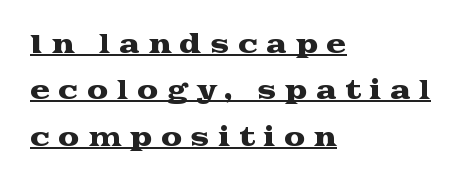
The image shows 24 px text type, upright; set left-aligned, loose line spacing (1.93x), unusually wide letter spacing (+0.34 em), underlined.
